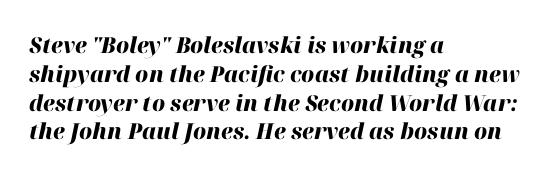
The image shows 22 px bold type, italic (leaning right); set left-aligned, normal line spacing (1.31x), normal letter spacing, not underlined.
